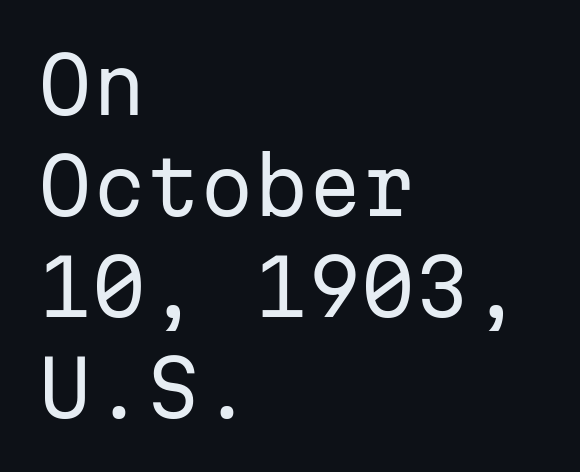
Q: Is the text bold? A: No.
Q: Is the text italic (slanted)? A: No, it is upright.
Q: Is the typeface a serif or a sans-serif typeface? A: Sans-serif.
Q: Is the text underlined? A: No.
Q: How is the paragraph aligned? A: Left-aligned.
Q: Is the spacing between letters normal or unusually wide? A: Normal.
Q: Is the spacing between lines tight, normal or loose? A: Normal.
Q: Width (condensed, normal, or wide)? A: Normal.
Q: Stroke contrast? A: Low.
Q: x-height? A: Medium.
Q: Monospaced? A: Yes.
